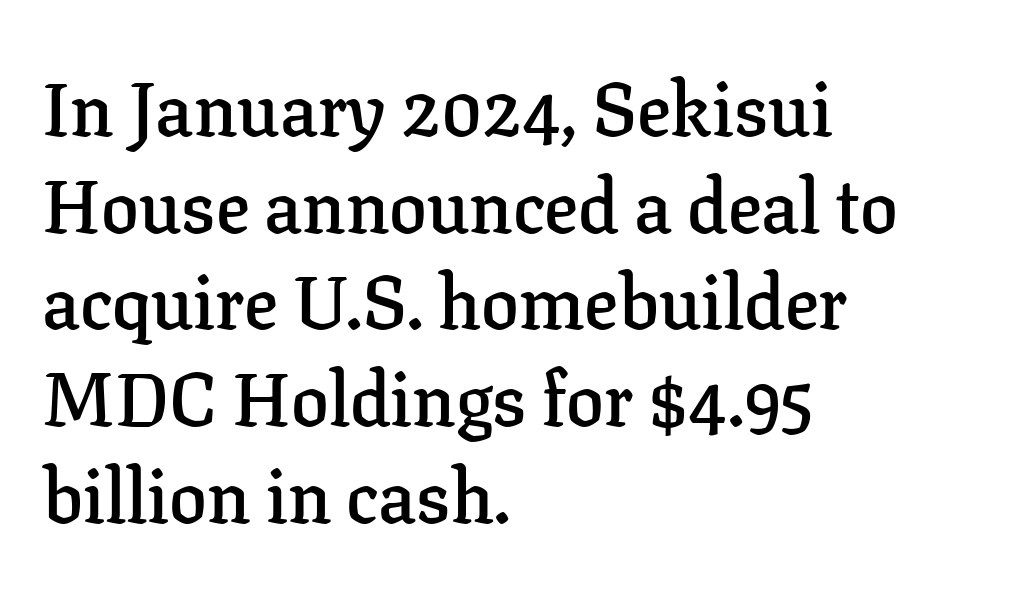
{"serif": "yes", "italic": "no", "bold": "semi", "weight": "semibold", "width": "normal", "stroke_contrast": "low", "x_height": "medium", "monospaced": "no", "underline": "no", "align": "left", "line_spacing": "normal", "line_spacing_ratio": 1.29, "letter_spacing": "normal", "letter_spacing_em": 0.0, "glyph_px": 75}
